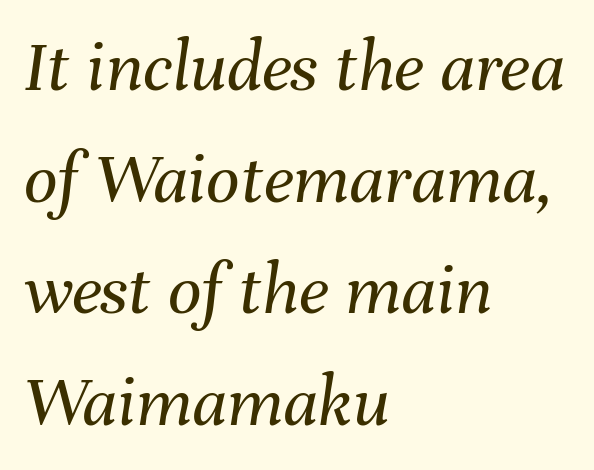
The words here are not underlined. Style check: oblique. Vertical stems look standard width or narrower in stroke. Reading down the block, your eye returns to a fixed left position each line. Spacing verdict: proportional, widths tailored to each character.
